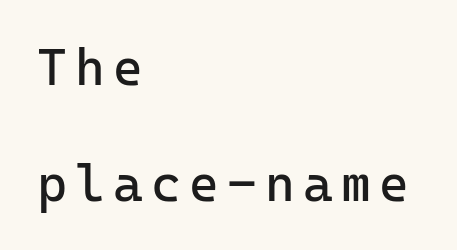
Q: Is the text bold? A: No.
Q: Is the text italic (slanted)? A: No, it is upright.
Q: Is the typeface a serif or a sans-serif typeface? A: Sans-serif.
Q: Is the text underlined? A: No.
Q: How is the paragraph aligned? A: Left-aligned.
Q: Is the spacing between lines tight, normal or loose? A: Loose.
Q: Width (condensed, normal, or wide)? A: Normal.
Q: Stroke contrast? A: Low.
Q: x-height? A: Medium.
Q: Monospaced? A: Yes.
